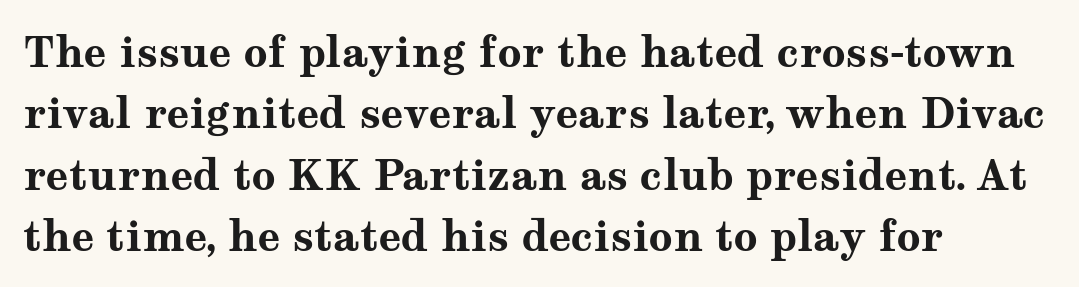
The image shows 42 px bold, wide serif type, upright; set left-aligned, normal line spacing (1.46x), normal letter spacing, not underlined; medium stroke contrast and a medium x-height.
